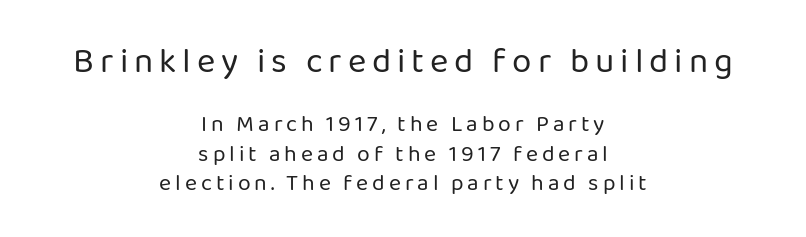
{"serif": "no", "italic": "no", "bold": "no", "weight": "regular", "width": "normal", "stroke_contrast": "low", "x_height": "medium", "monospaced": "no", "underline": "no", "align": "center", "line_spacing": "normal", "line_spacing_ratio": 1.27, "larger_block": "first", "size_ratio": 1.52, "glyph_px": 35}
